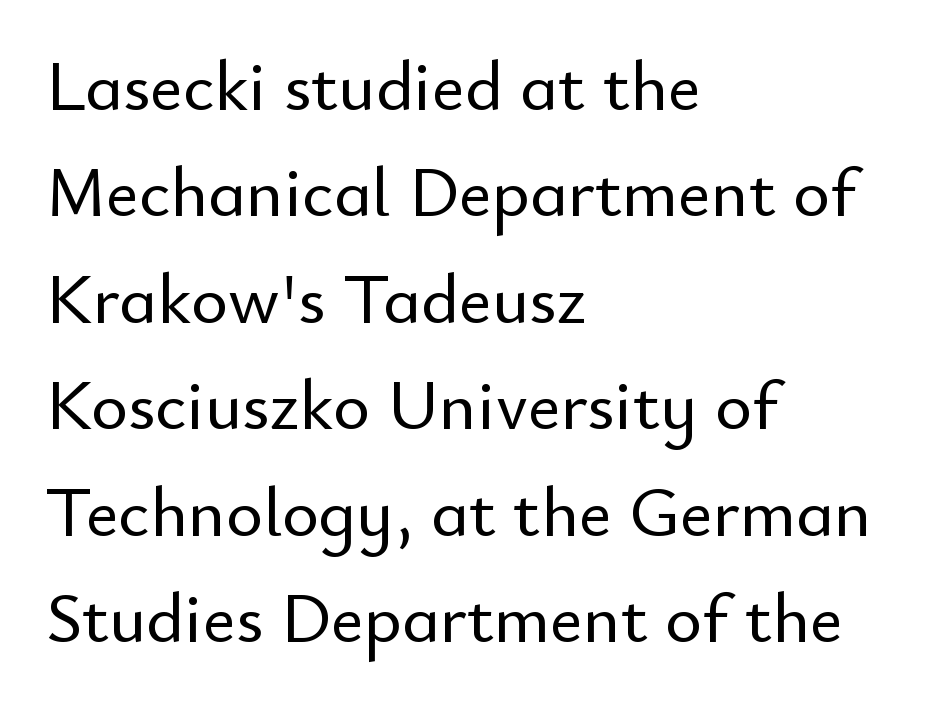
Q: Is the text italic (slanted)? A: No, it is upright.
Q: Is the typeface a serif or a sans-serif typeface? A: Sans-serif.
Q: Is the text underlined? A: No.
Q: How is the paragraph aligned? A: Left-aligned.
Q: Is the spacing between letters normal or unusually wide? A: Normal.
Q: Is the spacing between lines tight, normal or loose? A: Normal.
Q: Width (condensed, normal, or wide)? A: Normal.
Q: Stroke contrast? A: Low.
Q: x-height? A: Small.
Q: Monospaced? A: No.
